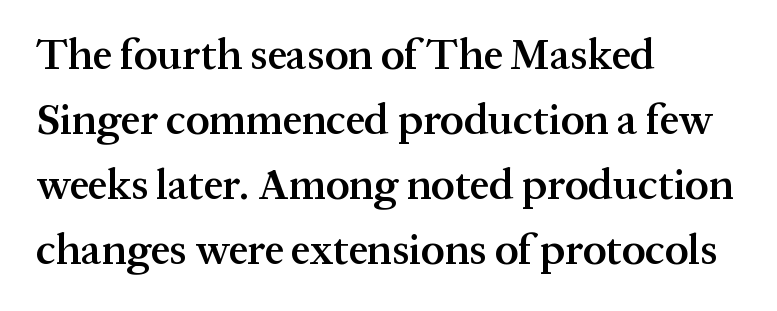
{"serif": "yes", "italic": "no", "bold": "semi", "weight": "semibold", "width": "normal", "stroke_contrast": "medium", "x_height": "medium", "monospaced": "no", "underline": "no", "align": "left", "line_spacing": "normal", "line_spacing_ratio": 1.51, "letter_spacing": "normal", "letter_spacing_em": 0.0, "glyph_px": 43}
